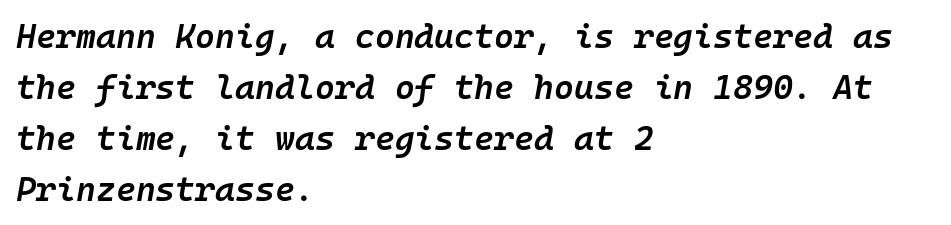
Italic: yes, the glyphs are oblique. The letterforms sit shoulder to shoulder at normal distance. Is this a fixed-width face? Yes — each glyph sits in an identical cell. Anything drawn beneath the words? Only blank space. Notice the strokes are somewhat thickened but not fully heavy: this is a semibold. The paragraph has a hard left edge and a soft right edge.
